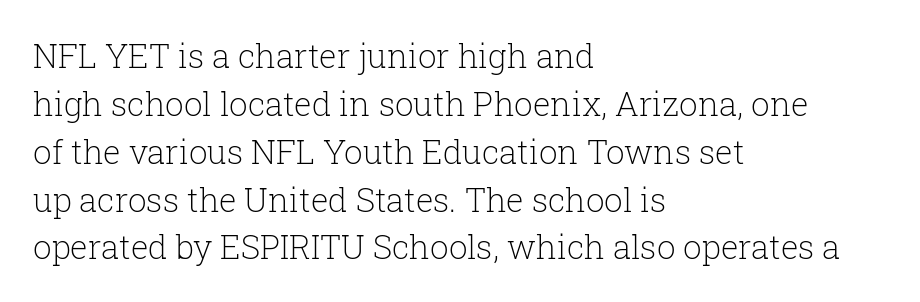
The image shows 33 px light serif type, upright; set left-aligned, normal line spacing (1.45x), normal letter spacing, not underlined; low stroke contrast and a medium x-height.
